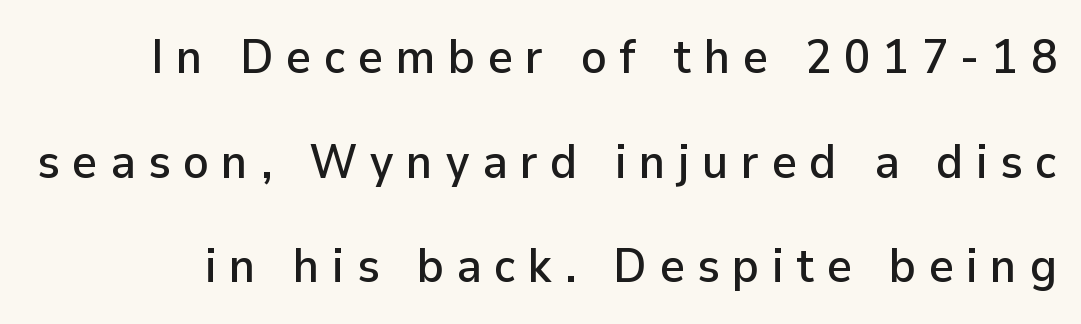
{"serif": "no", "italic": "no", "width": "normal", "stroke_contrast": "low", "x_height": "medium", "monospaced": "no", "underline": "no", "line_spacing": "loose", "line_spacing_ratio": 2.18, "letter_spacing": "wide", "letter_spacing_em": 0.26, "glyph_px": 48}
